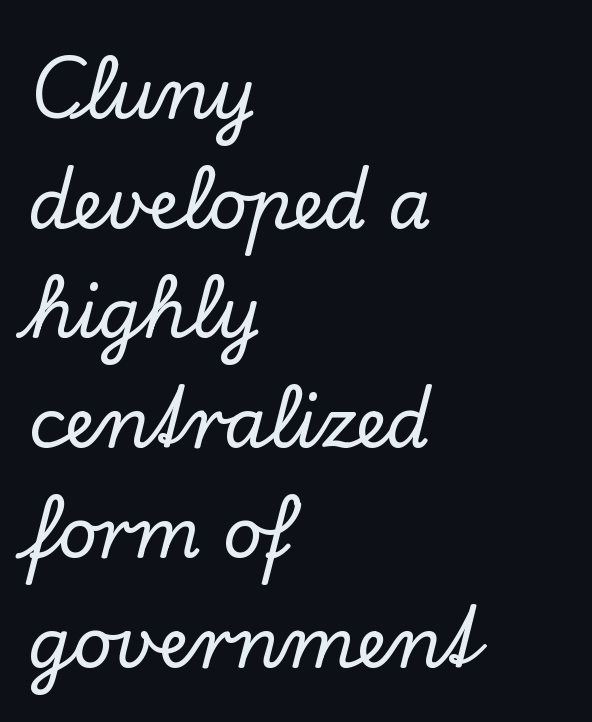
Q: Is the text italic (slanted)? A: Yes.
Q: Is the typeface a serif or a sans-serif typeface? A: Serif.
Q: Is the text underlined? A: No.
Q: How is the paragraph aligned? A: Left-aligned.
Q: Is the spacing between letters normal or unusually wide? A: Normal.
Q: Is the spacing between lines tight, normal or loose? A: Normal.
Q: Width (condensed, normal, or wide)? A: Normal.
Q: Stroke contrast? A: Low.
Q: x-height? A: Small.
Q: Monospaced? A: No.
